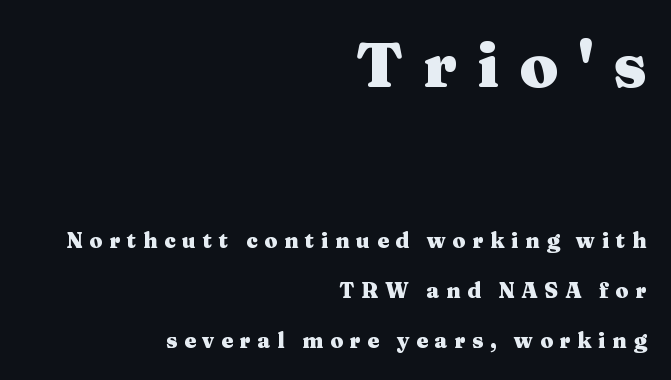
Q: Is the text bold? A: Yes.
Q: Is the text italic (slanted)? A: No, it is upright.
Q: Is the typeface a serif or a sans-serif typeface? A: Serif.
Q: Is the text underlined? A: No.
Q: How is the paragraph aligned? A: Right-aligned.
Q: Is the spacing between letters normal or unusually wide? A: Unusually wide.
Q: Is the spacing between lines tight, normal or loose? A: Loose.
Q: Which block of text is set in a larger size, the first (top) or the second (bottom)? A: The first (top) one.
Q: Width (condensed, normal, or wide)? A: Wide.
Q: Stroke contrast? A: Medium.
Q: x-height? A: Medium.
Q: Monospaced? A: No.
